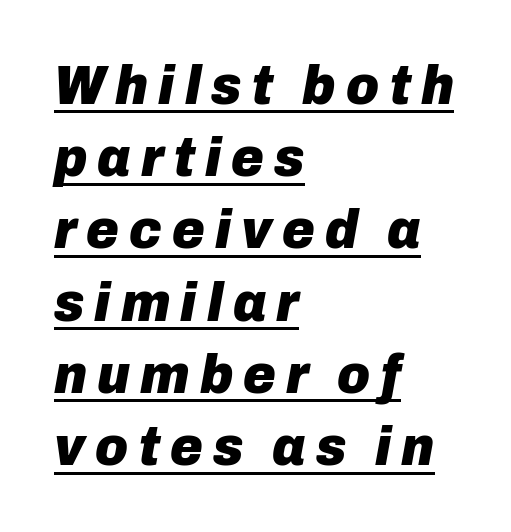
Q: Is the text bold? A: Yes.
Q: Is the text italic (slanted)? A: Yes, it leans right by about 10 degrees.
Q: Is the text underlined? A: Yes.
Q: How is the paragraph aligned? A: Left-aligned.
Q: Is the spacing between lines tight, normal or loose? A: Normal.
Q: Width (condensed, normal, or wide)? A: Normal.
Q: Stroke contrast? A: Low.
Q: x-height? A: Medium.
Q: Monospaced? A: No.
